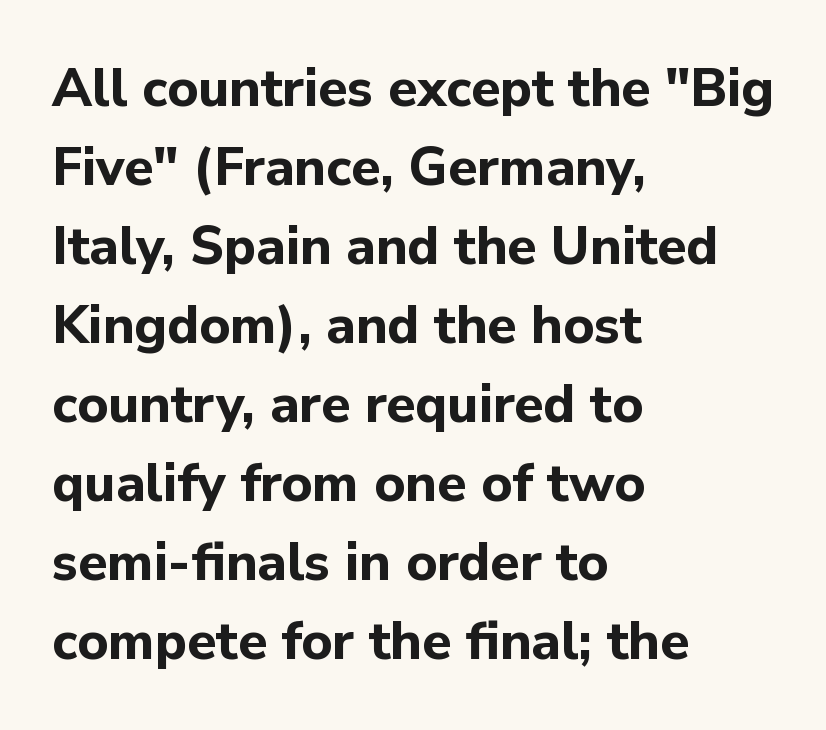
The image shows 53 px bold sans-serif type, upright; set left-aligned, normal line spacing (1.49x), normal letter spacing, not underlined; low stroke contrast and a medium x-height.
